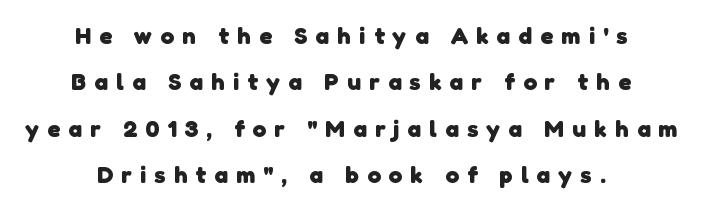
The image shows 24 px bold type; set centered, loose line spacing (1.93x), unusually wide letter spacing (+0.35 em), not underlined.
